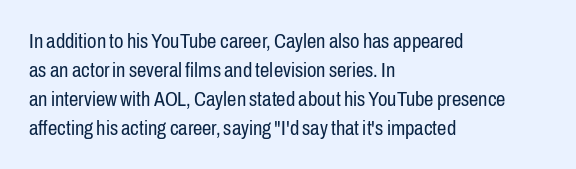
Letters rest on an invisible, unmarked baseline. Heaviness? Minimal to ordinary, like unemphasized prose. The rendering anchors every line to the left-hand side. The line-height multiplier appears to be the usual default.
